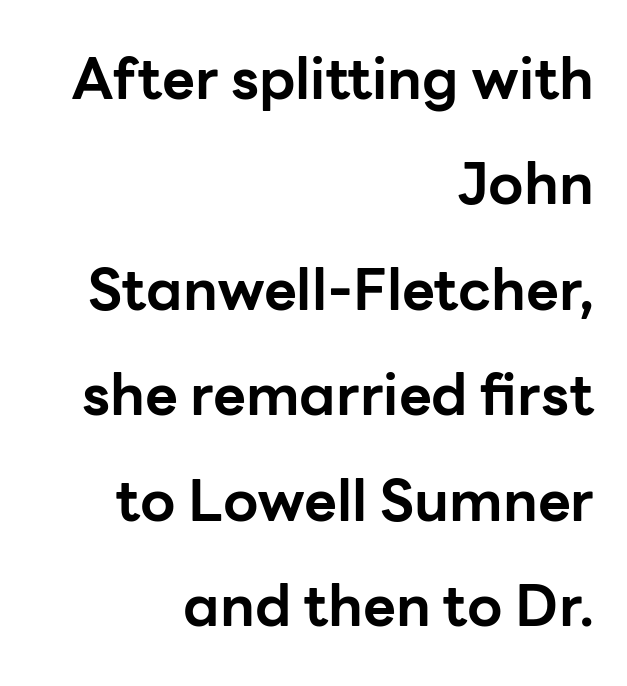
The image shows 57 px bold sans-serif type, upright; set right-aligned, line spacing 1.85x, normal letter spacing, not underlined; low stroke contrast and a medium x-height.
